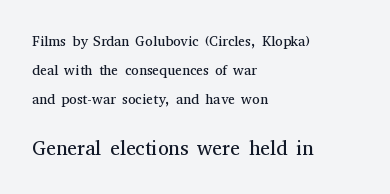
The image shows 20 px text type, upright; set left-aligned, loose line spacing (2.06x), normal letter spacing, not underlined; the second (bottom) block is 1.43x larger.
